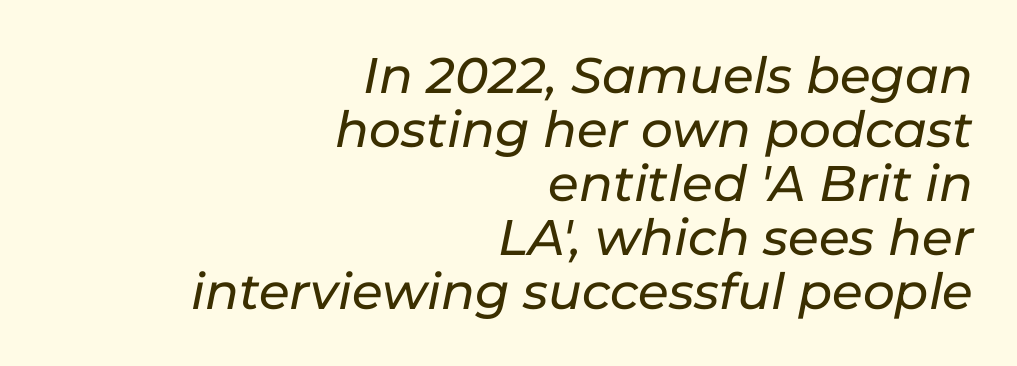
{"italic": "yes", "lean": "right", "slant_degrees": 11, "width": "normal", "stroke_contrast": "low", "x_height": "medium", "monospaced": "no", "underline": "no", "align": "right", "line_spacing": "tight", "line_spacing_ratio": 1.08, "letter_spacing": "normal", "letter_spacing_em": 0.0, "glyph_px": 50}
